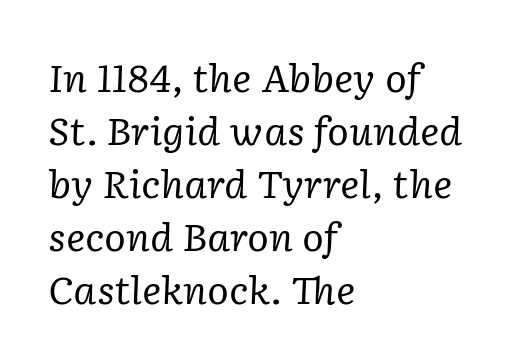
Q: Is the text bold? A: No.
Q: Is the text italic (slanted)? A: Yes, it leans right by about 2 degrees.
Q: Is the typeface a serif or a sans-serif typeface? A: Serif.
Q: Is the text underlined? A: No.
Q: How is the paragraph aligned? A: Left-aligned.
Q: Is the spacing between letters normal or unusually wide? A: Normal.
Q: Is the spacing between lines tight, normal or loose? A: Normal.
Q: Width (condensed, normal, or wide)? A: Normal.
Q: Stroke contrast? A: Low.
Q: x-height? A: Medium.
Q: Monospaced? A: No.
